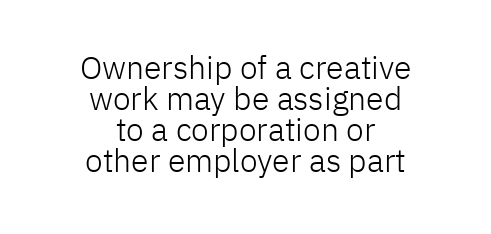
{"serif": "no", "italic": "no", "bold": "no", "weight": "light", "width": "normal", "stroke_contrast": "low", "x_height": "medium", "monospaced": "no", "underline": "no", "align": "center", "line_spacing": "tight", "line_spacing_ratio": 0.97, "letter_spacing": "normal", "letter_spacing_em": 0.0, "glyph_px": 32}
